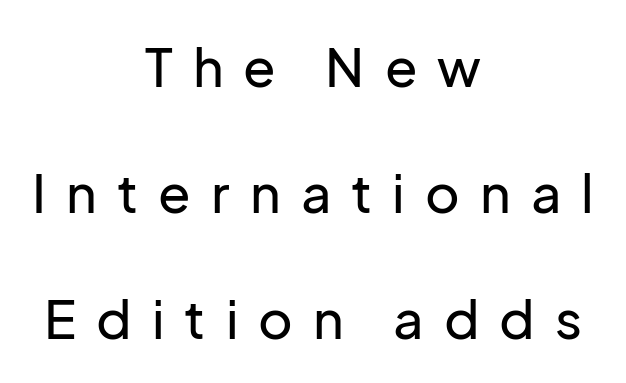
Observe the wide spacing: letters keep a clear distance from each other. Grotesque or geometric, the face here clearly has no serifs. The space between consecutive lines is lavish. Unlike italic type, these characters show no tilt at all. If you folded the block vertically in half, each line would mirror itself in length.
